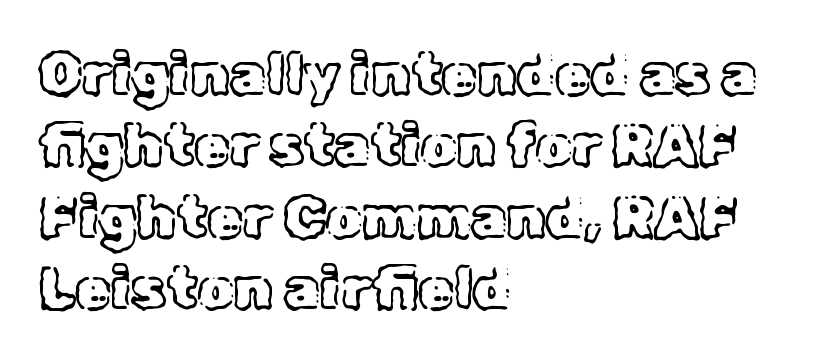
Q: Is the text italic (slanted)? A: No, it is upright.
Q: Is the text underlined? A: No.
Q: How is the paragraph aligned? A: Left-aligned.
Q: Is the spacing between letters normal or unusually wide? A: Normal.
Q: Width (condensed, normal, or wide)? A: Normal.
Q: x-height? A: Medium.
Q: Monospaced? A: No.
